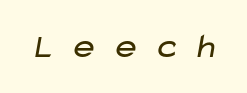
{"serif": "no", "bold": "no", "weight": "regular", "width": "wide", "stroke_contrast": "low", "x_height": "medium", "monospaced": "no", "underline": "no", "letter_spacing": "wide", "letter_spacing_em": 0.38, "glyph_px": 35}
